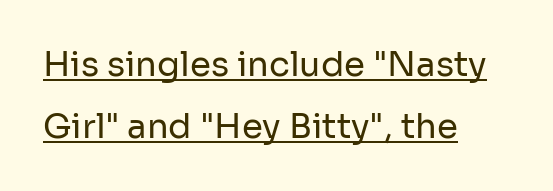
The image shows 34 px regular-weight sans-serif type, upright; set left-aligned, line spacing 1.82x, normal letter spacing, underlined; low stroke contrast and a medium x-height.
